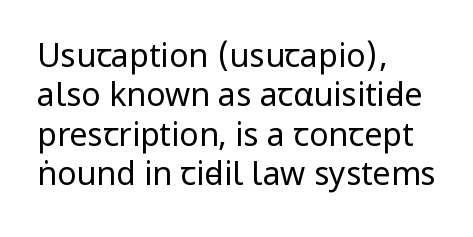
Classification — sans serif. Line beginnings align vertically; line endings do not. Compared with a typical body face, this is equally light or lighter still. The letterforms sit shoulder to shoulder at normal distance. In terms of posture, this sample is upright. Descender tails drop into unmarked territory.
